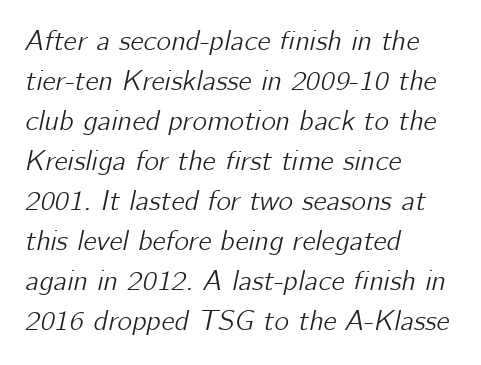
{"italic": "yes", "lean": "right", "slant_degrees": 12, "width": "normal", "stroke_contrast": "low", "x_height": "medium", "monospaced": "no", "underline": "no", "align": "left", "line_spacing": "normal", "line_spacing_ratio": 1.43, "letter_spacing": "normal", "letter_spacing_em": 0.0, "glyph_px": 28}
